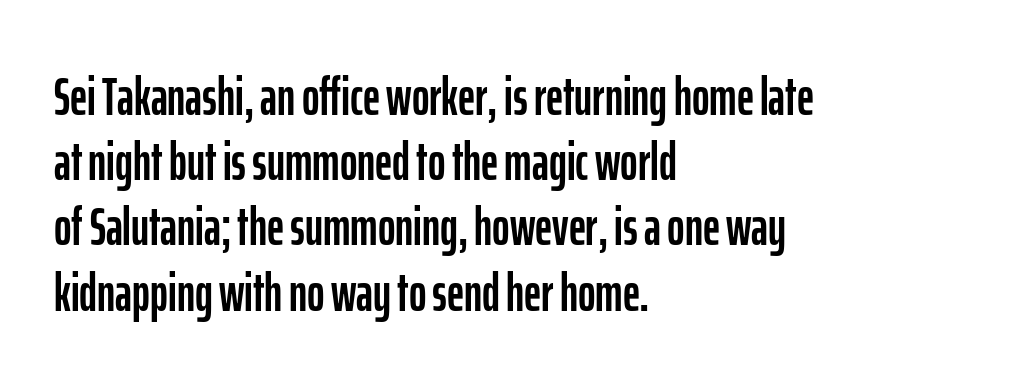
Q: Is the text italic (slanted)? A: No, it is upright.
Q: Is the typeface a serif or a sans-serif typeface? A: Sans-serif.
Q: Is the text underlined? A: No.
Q: How is the paragraph aligned? A: Left-aligned.
Q: Is the spacing between letters normal or unusually wide? A: Normal.
Q: Width (condensed, normal, or wide)? A: Condensed.
Q: Stroke contrast? A: Low.
Q: x-height? A: Medium.
Q: Monospaced? A: No.
